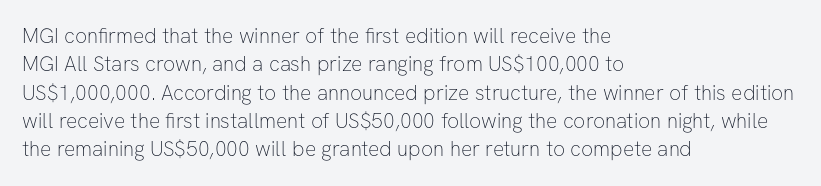
{"italic": "no", "bold": "no", "underline": "no", "align": "left", "line_spacing": "normal", "line_spacing_ratio": 1.35, "letter_spacing": "normal", "letter_spacing_em": 0.0, "glyph_px": 21}
